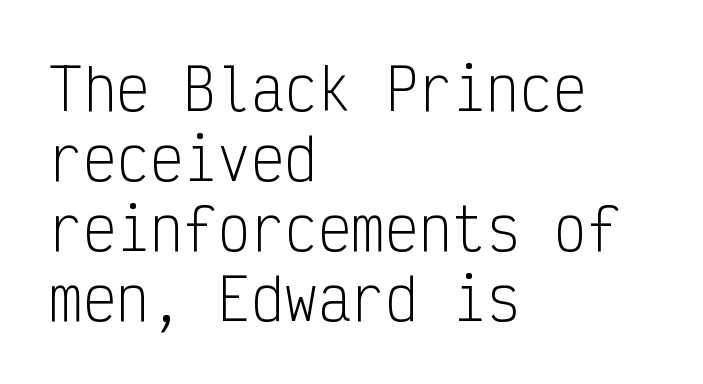
Q: Is the text bold? A: No.
Q: Is the text italic (slanted)? A: No, it is upright.
Q: Is the typeface a serif or a sans-serif typeface? A: Sans-serif.
Q: Is the text underlined? A: No.
Q: How is the paragraph aligned? A: Left-aligned.
Q: Is the spacing between letters normal or unusually wide? A: Normal.
Q: Is the spacing between lines tight, normal or loose? A: Normal.
Q: Width (condensed, normal, or wide)? A: Condensed.
Q: Stroke contrast? A: Low.
Q: x-height? A: Medium.
Q: Monospaced? A: Yes.
